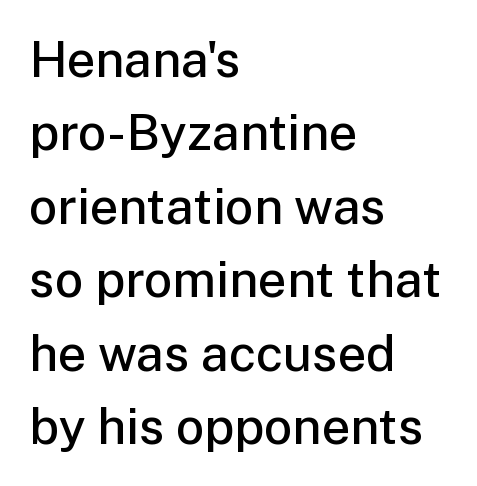
The image shows 50 px semibold sans-serif type, upright; set left-aligned, normal line spacing (1.47x), normal letter spacing, not underlined; low stroke contrast and a medium x-height.
